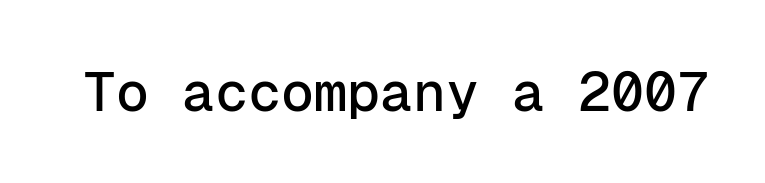
The image shows 55 px sans-serif type, upright, monospaced; set normal letter spacing, not underlined; low stroke contrast and a medium x-height.
